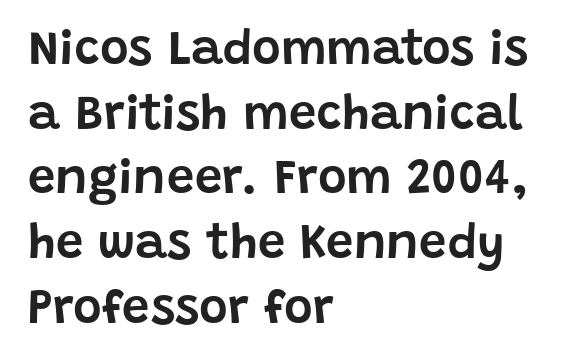
Q: Is the text italic (slanted)? A: No, it is upright.
Q: Is the typeface a serif or a sans-serif typeface? A: Sans-serif.
Q: Is the text underlined? A: No.
Q: How is the paragraph aligned? A: Left-aligned.
Q: Is the spacing between letters normal or unusually wide? A: Normal.
Q: Is the spacing between lines tight, normal or loose? A: Normal.
Q: Width (condensed, normal, or wide)? A: Normal.
Q: Stroke contrast? A: Low.
Q: x-height? A: Large.
Q: Monospaced? A: No.
